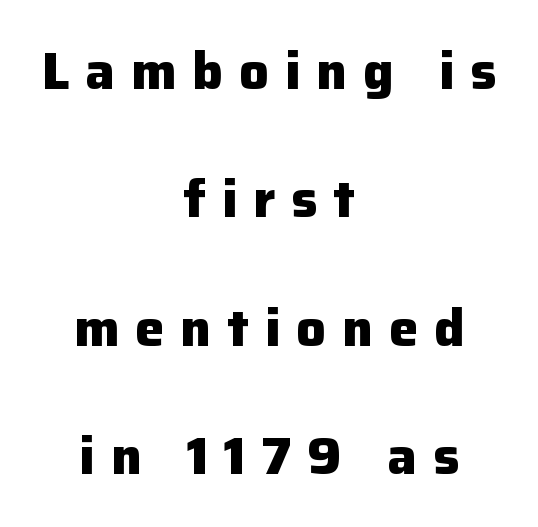
The image shows 52 px heavy sans-serif type, upright; set centered, loose line spacing (2.47x), unusually wide letter spacing (+0.31 em), not underlined; low stroke contrast and a medium x-height.
